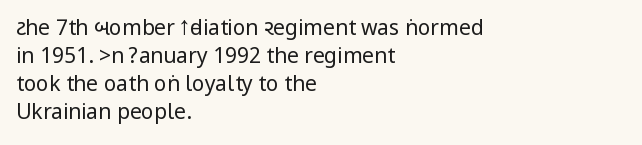
Visually the block forms a straight wall on the left and a jagged coastline on the right. Style check: upright. Bold? No — there's no thickening of the strokes. Notice how descenders clear the ascenders below comfortably — that's standard leading. Each word holds together tightly as a unit, with standard inter-letter gaps.
